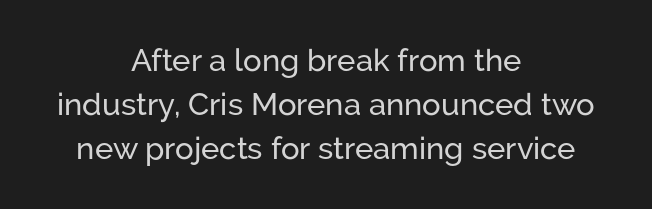
Q: Is the text italic (slanted)? A: No, it is upright.
Q: Is the typeface a serif or a sans-serif typeface? A: Sans-serif.
Q: Is the text underlined? A: No.
Q: How is the paragraph aligned? A: Centered.
Q: Is the spacing between letters normal or unusually wide? A: Normal.
Q: Is the spacing between lines tight, normal or loose? A: Normal.
Q: Width (condensed, normal, or wide)? A: Normal.
Q: Stroke contrast? A: Low.
Q: x-height? A: Medium.
Q: Monospaced? A: No.
